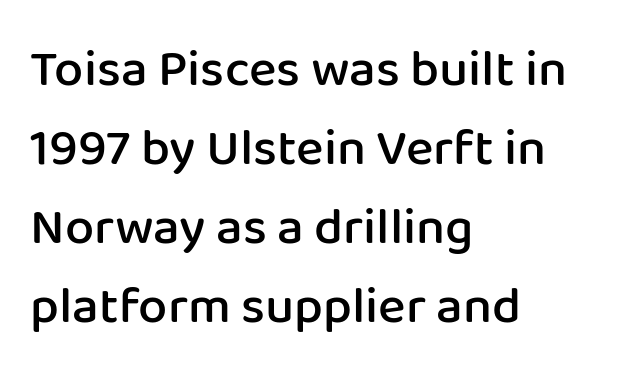
The image shows 52 px semibold sans-serif type, upright; set left-aligned, normal line spacing (1.52x), normal letter spacing, not underlined; low stroke contrast and a medium x-height.
